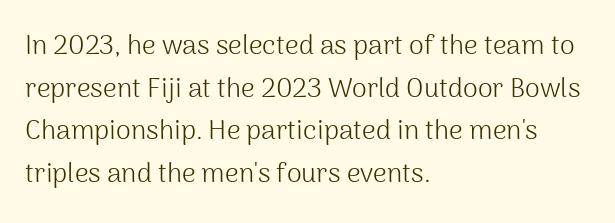
{"italic": "no", "bold": "no", "underline": "no", "align": "left", "line_spacing": "normal", "line_spacing_ratio": 1.58, "letter_spacing": "normal", "letter_spacing_em": 0.0, "glyph_px": 27}
